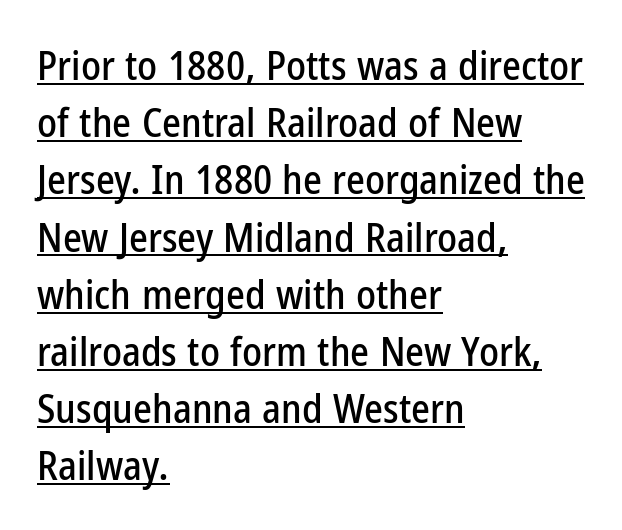
The image shows 40 px condensed sans-serif type, upright; set left-aligned, normal line spacing (1.43x), normal letter spacing, underlined; low stroke contrast and a medium x-height.
